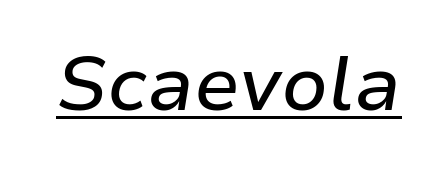
{"italic": "yes", "lean": "right", "slant_degrees": 9, "width": "normal", "stroke_contrast": "low", "x_height": "medium", "monospaced": "no", "underline": "yes", "letter_spacing": "normal", "letter_spacing_em": 0.0, "glyph_px": 76}
